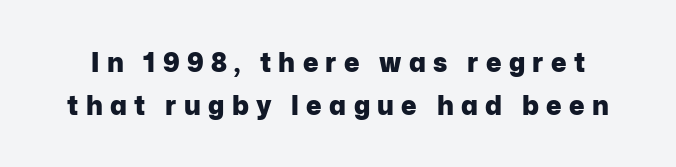
The image shows 26 px bold type, upright; set normal line spacing (1.64x), unusually wide letter spacing (+0.28 em), not underlined.
